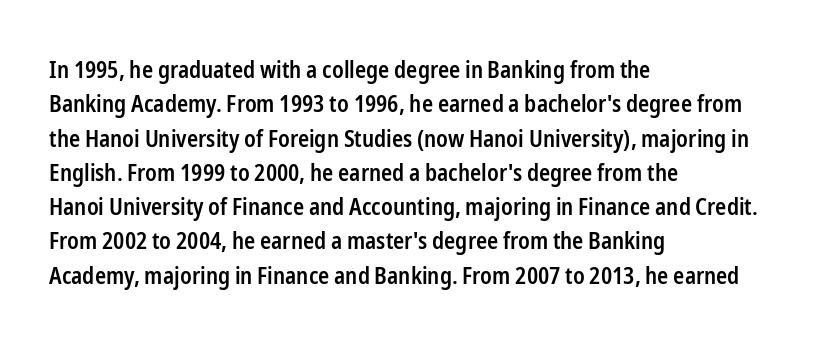
Q: Is the text bold? A: Semi-bold.
Q: Is the text italic (slanted)? A: No, it is upright.
Q: Is the text underlined? A: No.
Q: How is the paragraph aligned? A: Left-aligned.
Q: Is the spacing between letters normal or unusually wide? A: Normal.
Q: Is the spacing between lines tight, normal or loose? A: Normal.
